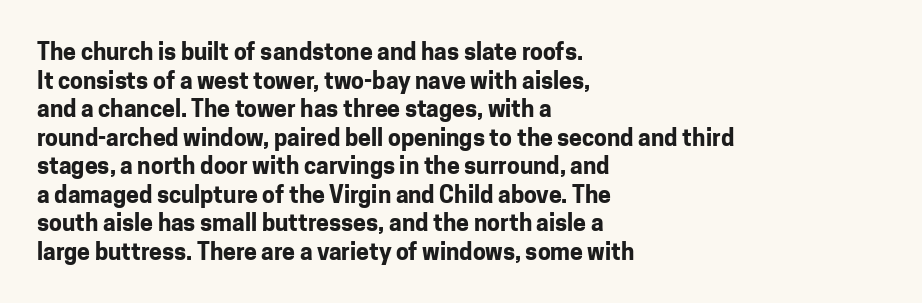
The image shows 23 px bold type, upright; set left-aligned, line spacing 1.24x, normal letter spacing, not underlined.
